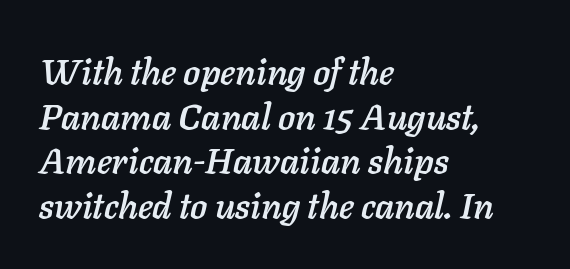
{"italic": "yes", "lean": "right", "slant_degrees": 11, "width": "normal", "stroke_contrast": "low", "x_height": "medium", "monospaced": "no", "underline": "no", "align": "left", "line_spacing_ratio": 1.24, "letter_spacing": "normal", "letter_spacing_em": 0.0, "glyph_px": 36}
